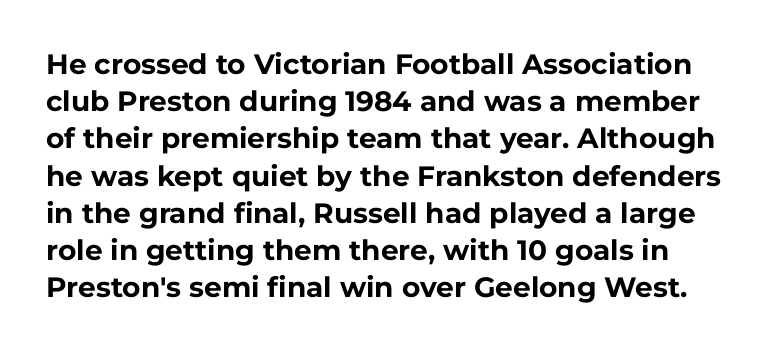
{"serif": "no", "italic": "no", "bold": "yes", "weight": "bold", "width": "normal", "stroke_contrast": "low", "x_height": "medium", "monospaced": "no", "underline": "no", "line_spacing": "normal", "line_spacing_ratio": 1.33, "letter_spacing": "normal", "letter_spacing_em": 0.0, "glyph_px": 28}
